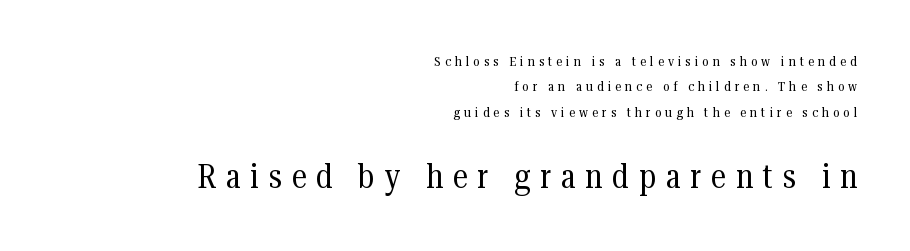
Q: Is the text bold? A: No.
Q: Is the text italic (slanted)? A: No, it is upright.
Q: Is the typeface a serif or a sans-serif typeface? A: Serif.
Q: Is the text underlined? A: No.
Q: How is the paragraph aligned? A: Right-aligned.
Q: Is the spacing between letters normal or unusually wide? A: Unusually wide.
Q: Which block of text is set in a larger size, the first (top) or the second (bottom)? A: The second (bottom) one.
Q: Width (condensed, normal, or wide)? A: Condensed.
Q: Stroke contrast? A: Medium.
Q: x-height? A: Medium.
Q: Monospaced? A: No.
